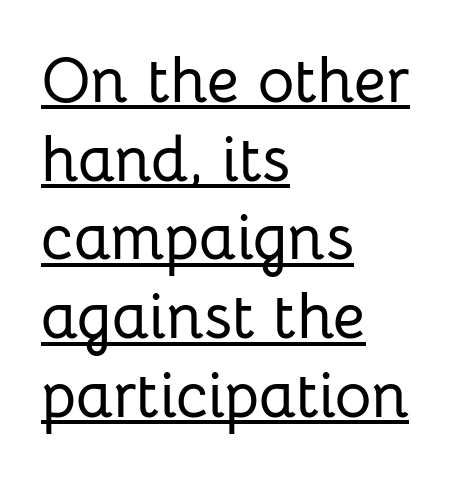
{"serif": "no", "italic": "no", "width": "normal", "stroke_contrast": "low", "x_height": "medium", "monospaced": "no", "underline": "yes", "align": "left", "line_spacing": "normal", "line_spacing_ratio": 1.25, "letter_spacing": "normal", "letter_spacing_em": 0.0, "glyph_px": 63}
